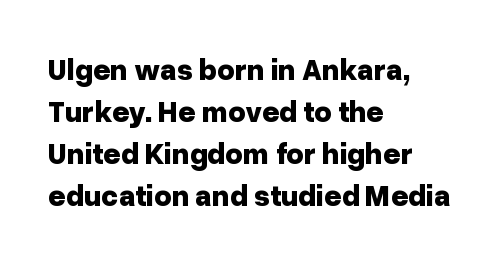
Q: Is the text bold? A: Yes.
Q: Is the text italic (slanted)? A: No, it is upright.
Q: Is the typeface a serif or a sans-serif typeface? A: Sans-serif.
Q: Is the text underlined? A: No.
Q: How is the paragraph aligned? A: Left-aligned.
Q: Is the spacing between letters normal or unusually wide? A: Normal.
Q: Is the spacing between lines tight, normal or loose? A: Normal.
Q: Width (condensed, normal, or wide)? A: Normal.
Q: Stroke contrast? A: Low.
Q: x-height? A: Medium.
Q: Monospaced? A: No.
